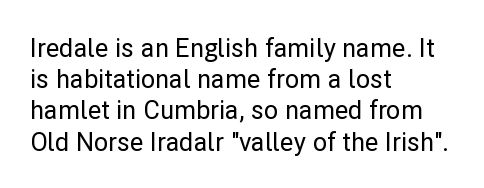
{"italic": "no", "underline": "no", "align": "left", "line_spacing": "normal", "line_spacing_ratio": 1.25, "letter_spacing": "normal", "letter_spacing_em": 0.0, "glyph_px": 25}
